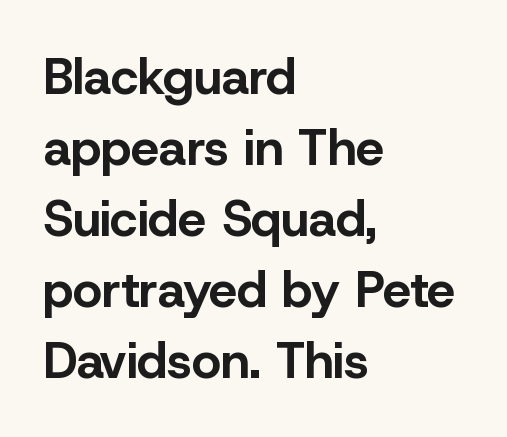
The image shows 50 px bold sans-serif type, upright; set left-aligned, normal line spacing (1.42x), normal letter spacing, not underlined; low stroke contrast and a medium x-height.
